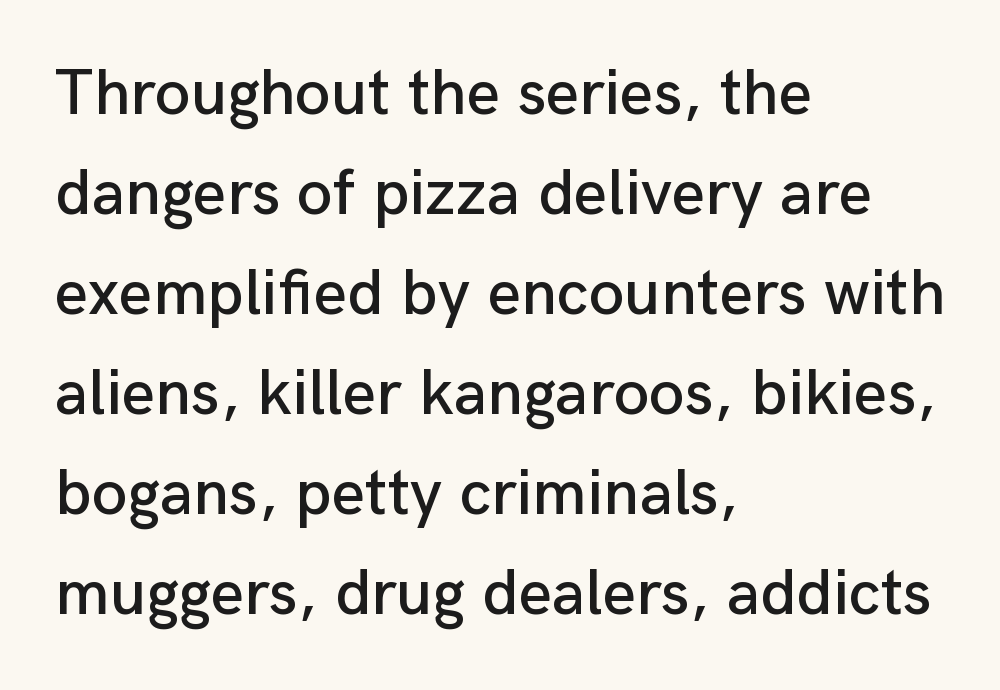
Glance below the letters and you will spot only blank space. Serif or sans? Sans — the stroke terminals are bare. Leftover space on each line is placed entirely after the last word. The face used here is rendered with its standard letterfit. Students, observe: this is what conventionally led text looks like. Vertical strokes here are truly vertical.
